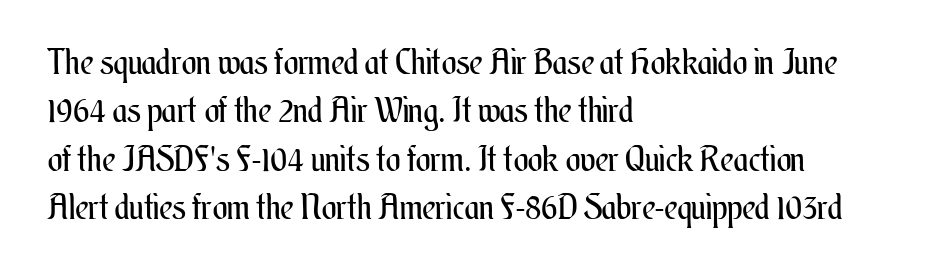
Q: Is the text bold? A: No.
Q: Is the text italic (slanted)? A: No, it is upright.
Q: Is the text underlined? A: No.
Q: How is the paragraph aligned? A: Left-aligned.
Q: Is the spacing between letters normal or unusually wide? A: Normal.
Q: Is the spacing between lines tight, normal or loose? A: Normal.
Q: Width (condensed, normal, or wide)? A: Condensed.
Q: Stroke contrast? A: Medium.
Q: x-height? A: Small.
Q: Monospaced? A: No.
